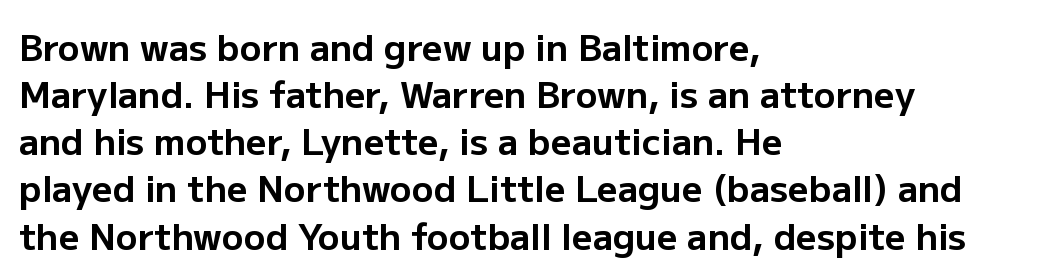
Nope, not italic — everything's standing straight. Interline gaps are of average width in this sample. Spacing between characters is what you'd get straight out of the box. Letters rest on an invisible, unmarked baseline. Typesetter's note: full bold, strokes at maximum text heaviness. Reading down the block, your eye returns to a fixed left position each line.
